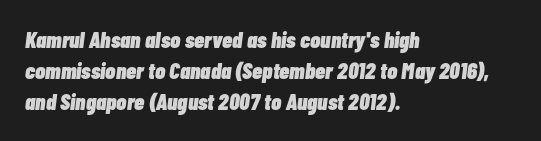
The image shows 23 px bold type, italic (leaning right); set left-aligned, normal line spacing (1.35x), normal letter spacing, not underlined.
